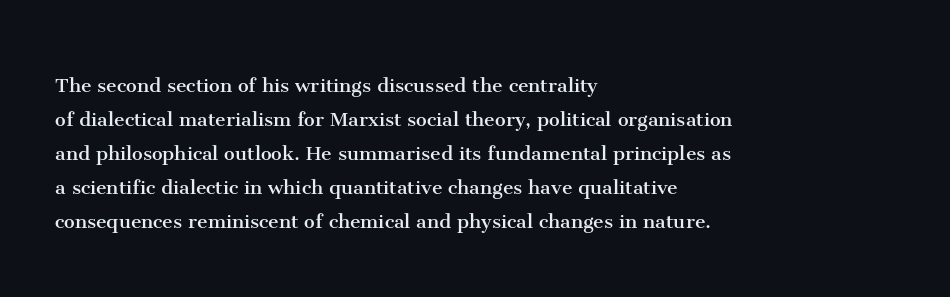
Just letters on the line, the space beneath them empty. The lines sit at an ordinary, default distance from one another. Reading down the block, your eye returns to a fixed left position each line. Think standard paragraph weight, or any step lighter than that.
